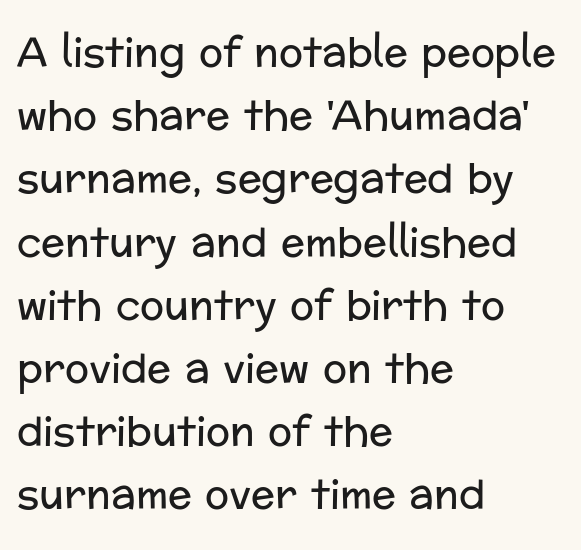
Q: Is the text bold? A: No.
Q: Is the text italic (slanted)? A: No, it is upright.
Q: Is the typeface a serif or a sans-serif typeface? A: Sans-serif.
Q: Is the text underlined? A: No.
Q: How is the paragraph aligned? A: Left-aligned.
Q: Is the spacing between letters normal or unusually wide? A: Normal.
Q: Is the spacing between lines tight, normal or loose? A: Normal.
Q: Width (condensed, normal, or wide)? A: Normal.
Q: Stroke contrast? A: Low.
Q: x-height? A: Medium.
Q: Monospaced? A: No.
